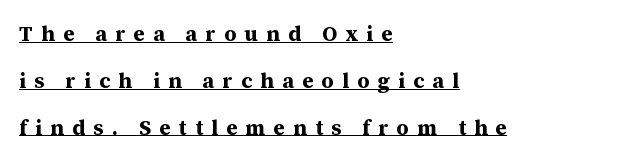
{"italic": "no", "bold": "yes", "underline": "yes", "align": "left", "line_spacing": "loose", "line_spacing_ratio": 2.23, "letter_spacing": "wide", "letter_spacing_em": 0.39, "glyph_px": 21}
